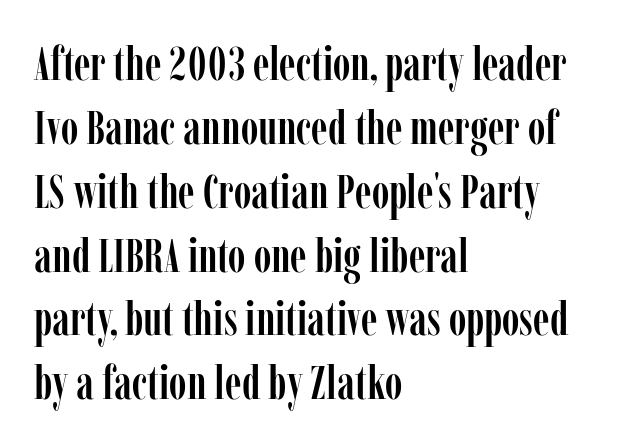
The image shows 48 px condensed serif type, upright; set left-aligned, normal line spacing (1.33x), normal letter spacing, not underlined; low stroke contrast and a medium x-height.
